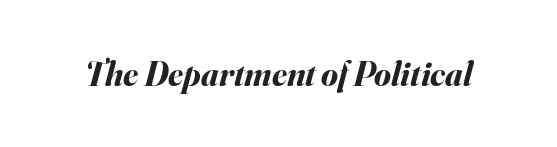
{"italic": "yes", "lean": "right", "slant_degrees": 16, "bold": "yes", "weight": "bold", "width": "normal", "stroke_contrast": "medium", "x_height": "small", "monospaced": "no", "underline": "no", "letter_spacing": "normal", "letter_spacing_em": 0.0, "glyph_px": 34}
